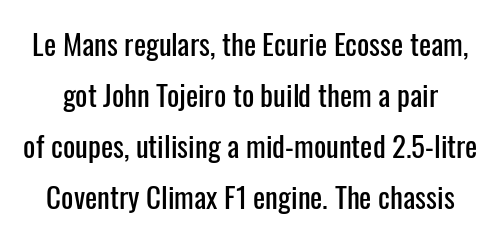
Descenders hang freely into open space. Glyph-to-glyph distance matches everyday printed text. The letters advance in unequal steps, a hallmark of proportional type. Look at the bottom of the vertical strokes: they stop flat, with no serifs. This sample uses an upright cut, with every glyph sitting square on the baseline.
